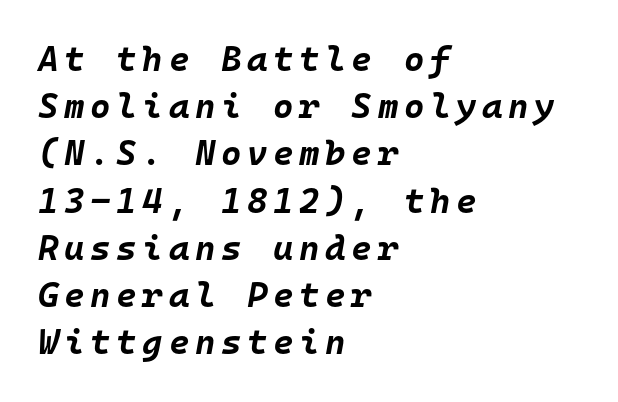
The image shows 35 px bold type, italic (leaning right), monospaced; set left-aligned, normal line spacing (1.35x), not underlined; low stroke contrast and a large x-height.
